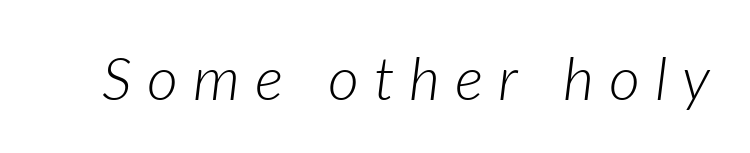
Q: Is the text bold? A: No.
Q: Is the text italic (slanted)? A: Yes, it leans right by about 7 degrees.
Q: Is the text underlined? A: No.
Q: Is the spacing between letters normal or unusually wide? A: Unusually wide.
Q: Width (condensed, normal, or wide)? A: Normal.
Q: Stroke contrast? A: Low.
Q: x-height? A: Medium.
Q: Monospaced? A: No.
